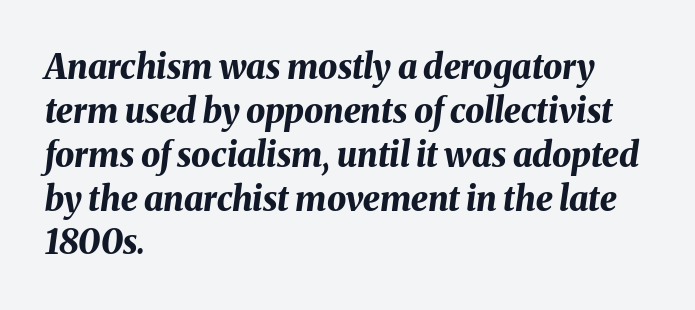
{"italic": "yes", "lean": "right", "slant_degrees": 8, "bold": "yes", "weight": "bold", "width": "normal", "stroke_contrast": "medium", "x_height": "medium", "monospaced": "no", "underline": "no", "align": "left", "line_spacing": "normal", "line_spacing_ratio": 1.29, "letter_spacing": "normal", "letter_spacing_em": 0.0, "glyph_px": 34}
